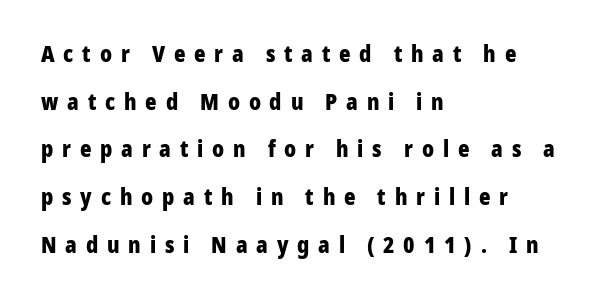
Q: Is the text bold? A: Yes.
Q: Is the text italic (slanted)? A: No, it is upright.
Q: Is the text underlined? A: No.
Q: How is the paragraph aligned? A: Left-aligned.
Q: Is the spacing between letters normal or unusually wide? A: Unusually wide.
Q: Is the spacing between lines tight, normal or loose? A: Loose.
